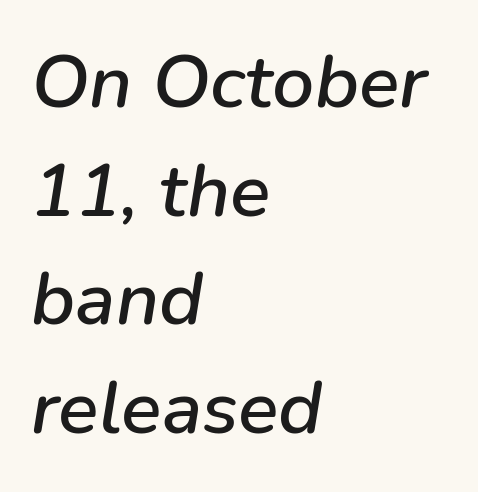
The block of text has a typical density, with ordinary space between rows. All the whitespace from short lines collects on the right. The baseline area is clear. The glyphs look as if they've been sheared to an angle.
